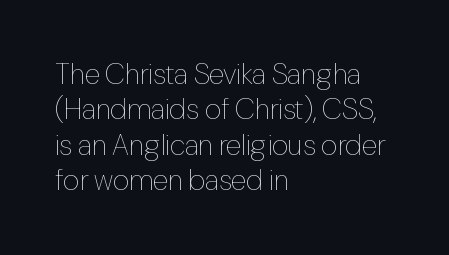
Every stem runs plumb, perpendicular to the baseline. Stems here are at most as thick as an everyday book face. Decoration check: the copy has no underline. Looks like regular typesetting: each glyph gets only the width it needs.
